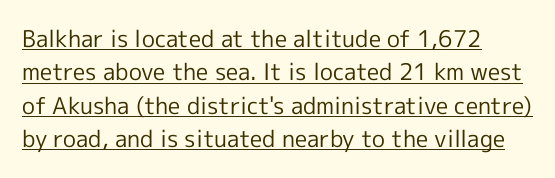
Q: Is the text bold? A: No.
Q: Is the text italic (slanted)? A: No, it is upright.
Q: Is the text underlined? A: Yes.
Q: How is the paragraph aligned? A: Left-aligned.
Q: Is the spacing between letters normal or unusually wide? A: Normal.
Q: Is the spacing between lines tight, normal or loose? A: Normal.
